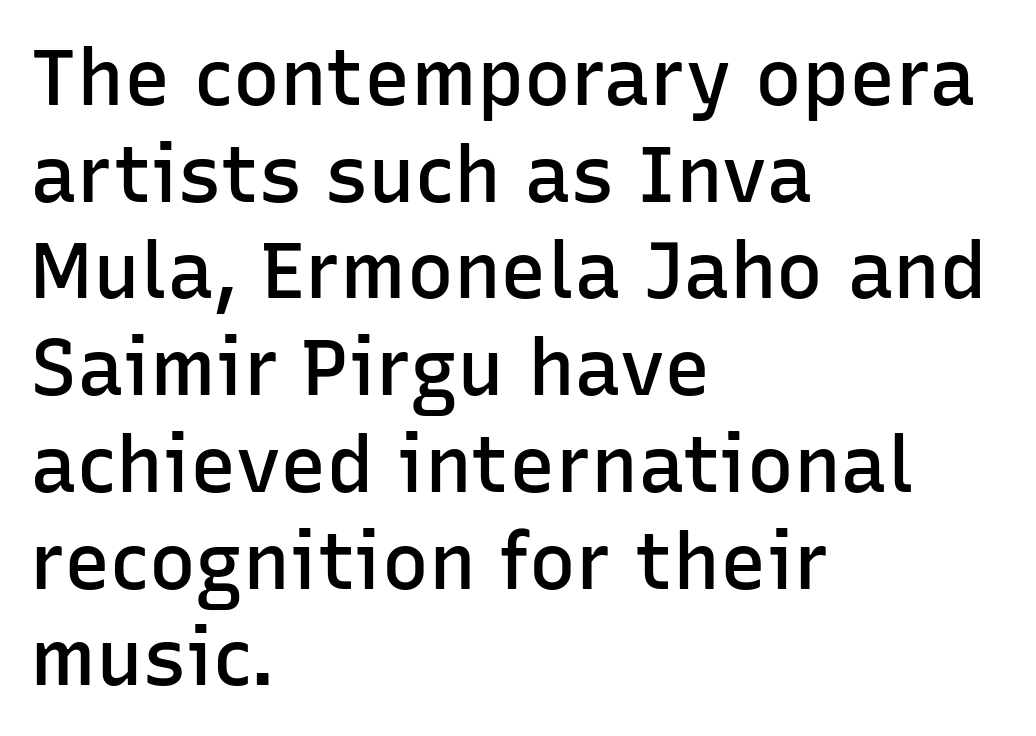
{"serif": "no", "italic": "no", "bold": "semi", "weight": "semibold", "width": "normal", "stroke_contrast": "low", "x_height": "medium", "monospaced": "no", "underline": "no", "align": "left", "line_spacing_ratio": 1.24, "letter_spacing": "normal", "letter_spacing_em": 0.0, "glyph_px": 78}
